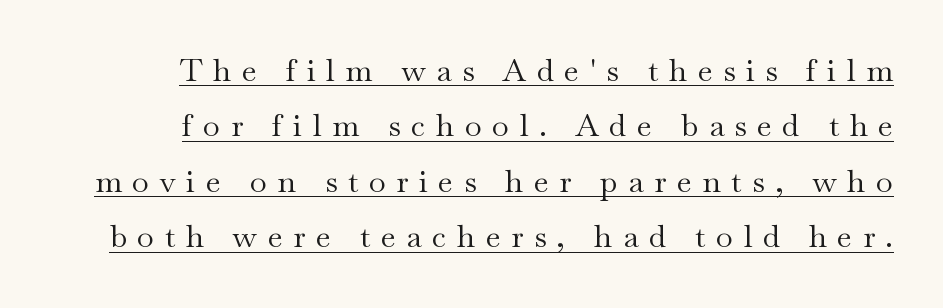
These lines stack with their right ends in a neat column. Short note: letters widely spaced. Unbolded letterforms with no extra heft. Unlike italic type, these characters show no tilt at all. Does a line run under the words? Yes, clearly.
